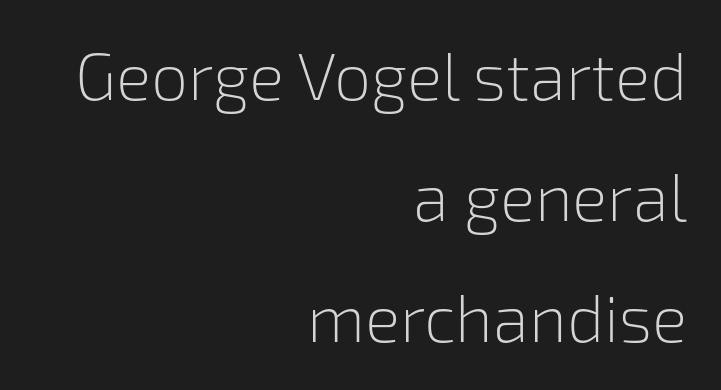
The image shows 66 px light sans-serif type, upright; set right-aligned, line spacing 1.83x, normal letter spacing, not underlined; low stroke contrast and a medium x-height.
